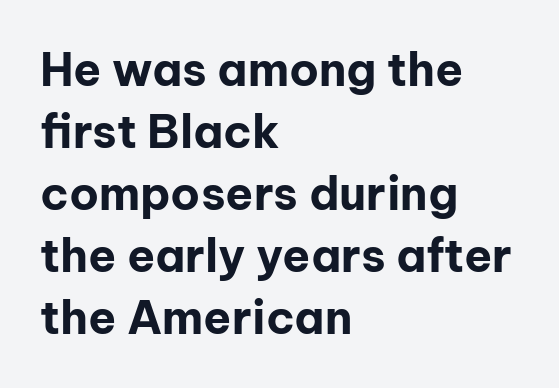
Q: Is the text bold? A: Yes.
Q: Is the text italic (slanted)? A: No, it is upright.
Q: Is the typeface a serif or a sans-serif typeface? A: Sans-serif.
Q: Is the text underlined? A: No.
Q: How is the paragraph aligned? A: Left-aligned.
Q: Is the spacing between letters normal or unusually wide? A: Normal.
Q: Is the spacing between lines tight, normal or loose? A: Normal.
Q: Width (condensed, normal, or wide)? A: Normal.
Q: Stroke contrast? A: Low.
Q: x-height? A: Medium.
Q: Monospaced? A: No.
